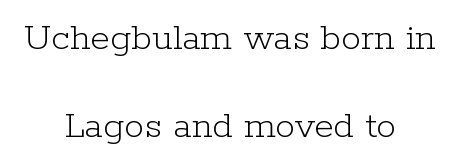
{"serif": "yes", "italic": "no", "bold": "no", "weight": "light", "width": "normal", "stroke_contrast": "low", "x_height": "medium", "monospaced": "no", "underline": "no", "align": "center", "line_spacing": "loose", "line_spacing_ratio": 2.19, "letter_spacing": "normal", "letter_spacing_em": 0.0, "glyph_px": 40}
